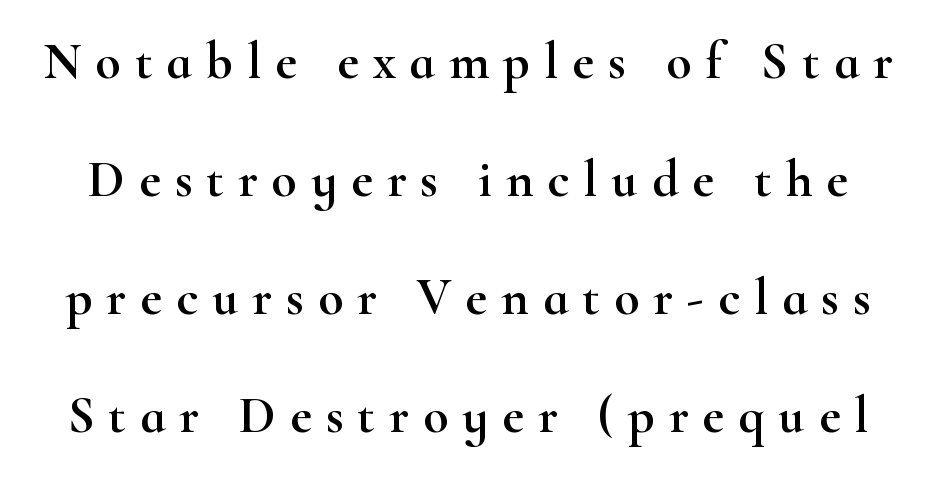
Q: Is the text italic (slanted)? A: No, it is upright.
Q: Is the typeface a serif or a sans-serif typeface? A: Serif.
Q: Is the text underlined? A: No.
Q: Is the spacing between letters normal or unusually wide? A: Unusually wide.
Q: Is the spacing between lines tight, normal or loose? A: Loose.
Q: Width (condensed, normal, or wide)? A: Wide.
Q: Stroke contrast? A: High.
Q: x-height? A: Small.
Q: Monospaced? A: No.
